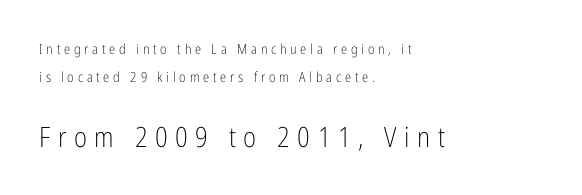
The image shows 28 px light, condensed sans-serif type, upright; set left-aligned, loose line spacing (1.98x), unusually wide letter spacing (+0.27 em), not underlined; the second (bottom) block is 2.0x larger; low stroke contrast and a medium x-height.
